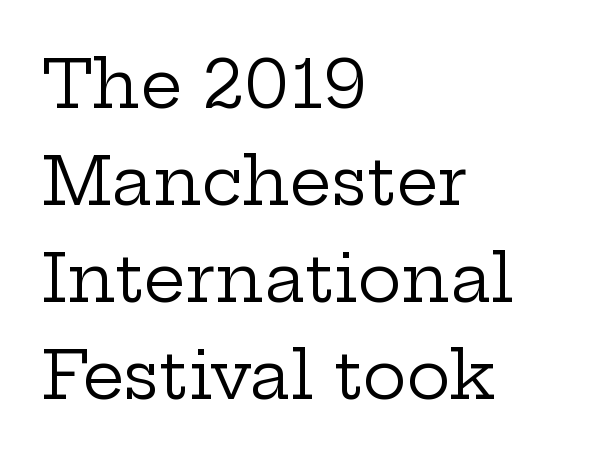
Note the varied advance widths — an 'i' is clearly narrower than an 'm'. The passage shown is typeset with a serif family. Ink coverage per letter is moderate at most. All the whitespace from short lines collects on the right. The face used here is rendered with its standard letterfit.
